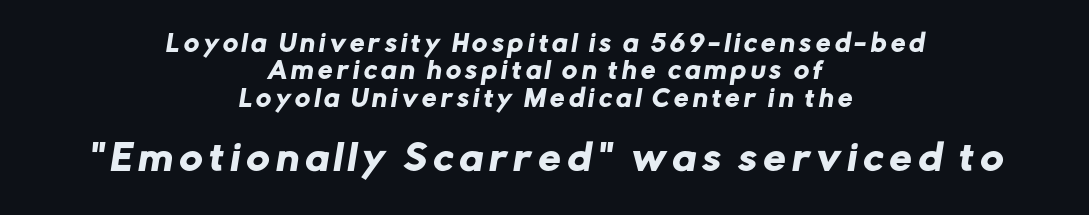
Q: Is the typeface a serif or a sans-serif typeface? A: Sans-serif.
Q: Is the text underlined? A: No.
Q: How is the paragraph aligned? A: Centered.
Q: Which block of text is set in a larger size, the first (top) or the second (bottom)? A: The second (bottom) one.
Q: Width (condensed, normal, or wide)? A: Normal.
Q: Stroke contrast? A: Low.
Q: x-height? A: Medium.
Q: Monospaced? A: No.
